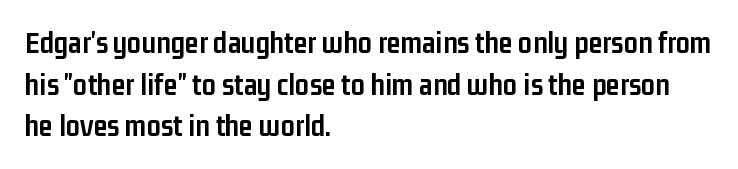
Q: Is the text bold? A: Yes.
Q: Is the text italic (slanted)? A: No, it is upright.
Q: Is the typeface a serif or a sans-serif typeface? A: Sans-serif.
Q: Is the text underlined? A: No.
Q: How is the paragraph aligned? A: Left-aligned.
Q: Is the spacing between letters normal or unusually wide? A: Normal.
Q: Is the spacing between lines tight, normal or loose? A: Normal.
Q: Width (condensed, normal, or wide)? A: Condensed.
Q: Stroke contrast? A: Low.
Q: x-height? A: Medium.
Q: Monospaced? A: No.
